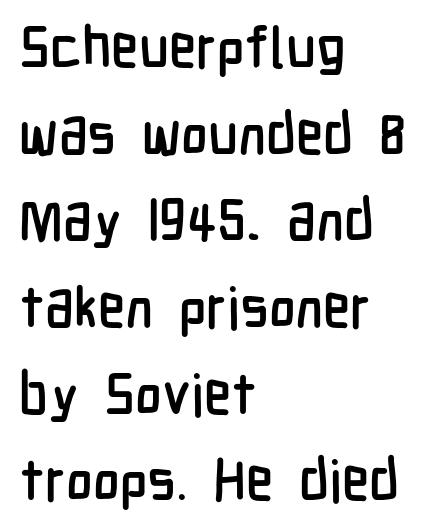
{"serif": "no", "italic": "no", "width": "condensed", "stroke_contrast": "low", "x_height": "medium", "monospaced": "no", "underline": "no", "align": "left", "line_spacing": "normal", "line_spacing_ratio": 1.52, "letter_spacing": "normal", "letter_spacing_em": 0.0, "glyph_px": 57}
